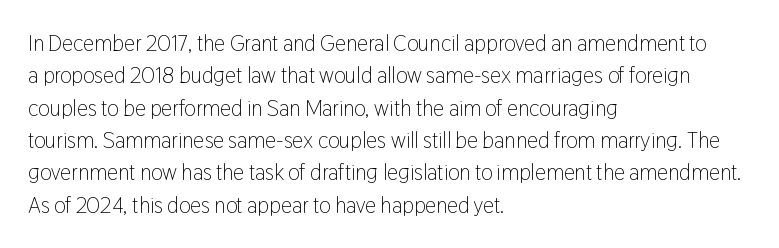
Does extra space separate the letters? No, they use regular spacing. Compared with a typical body face, this is equally light or lighter still. Casual observation: everything's shoved over to the left. This sample keeps an unexceptional amount of space between lines.
